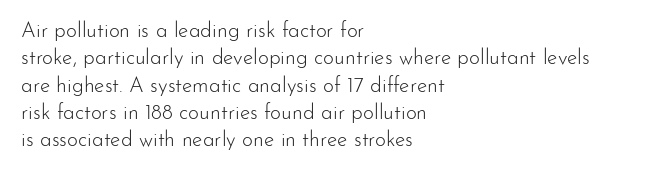
Reading down the block, your eye returns to a fixed left position each line. The weight tops out at a normal text grade. Interline gaps are of average width in this sample. The letters sit at their default tracking, neither squeezed nor spread.
